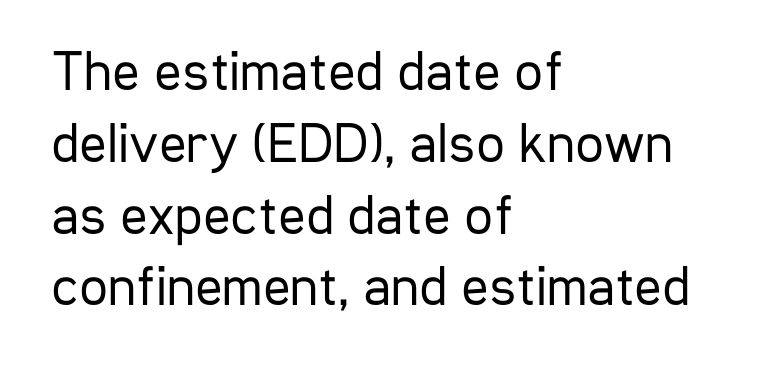
Q: Is the text bold? A: No.
Q: Is the text italic (slanted)? A: No, it is upright.
Q: Is the typeface a serif or a sans-serif typeface? A: Sans-serif.
Q: Is the text underlined? A: No.
Q: How is the paragraph aligned? A: Left-aligned.
Q: Is the spacing between letters normal or unusually wide? A: Normal.
Q: Is the spacing between lines tight, normal or loose? A: Normal.
Q: Width (condensed, normal, or wide)? A: Condensed.
Q: Stroke contrast? A: Low.
Q: x-height? A: Medium.
Q: Monospaced? A: No.
